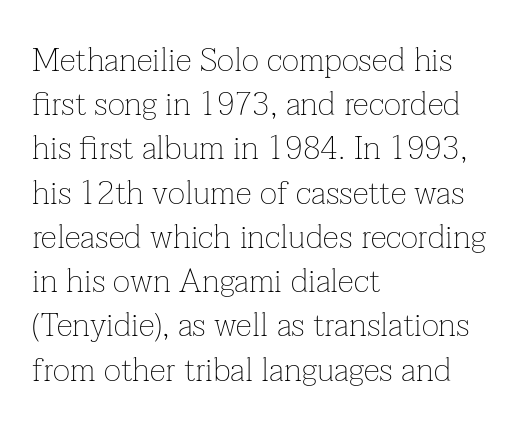
A clean baseline with only descenders dipping below it. Is this a fixed-width face? No — the glyphs have proportional, varying widths. Letter spacing: default. One-word summary of the alignment: left.
